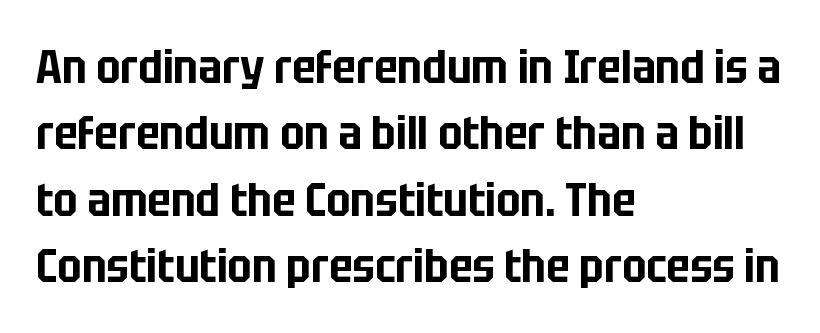
{"serif": "no", "italic": "no", "width": "condensed", "stroke_contrast": "low", "x_height": "large", "monospaced": "no", "underline": "no", "align": "left", "line_spacing": "normal", "line_spacing_ratio": 1.41, "letter_spacing": "normal", "letter_spacing_em": 0.0, "glyph_px": 47}
